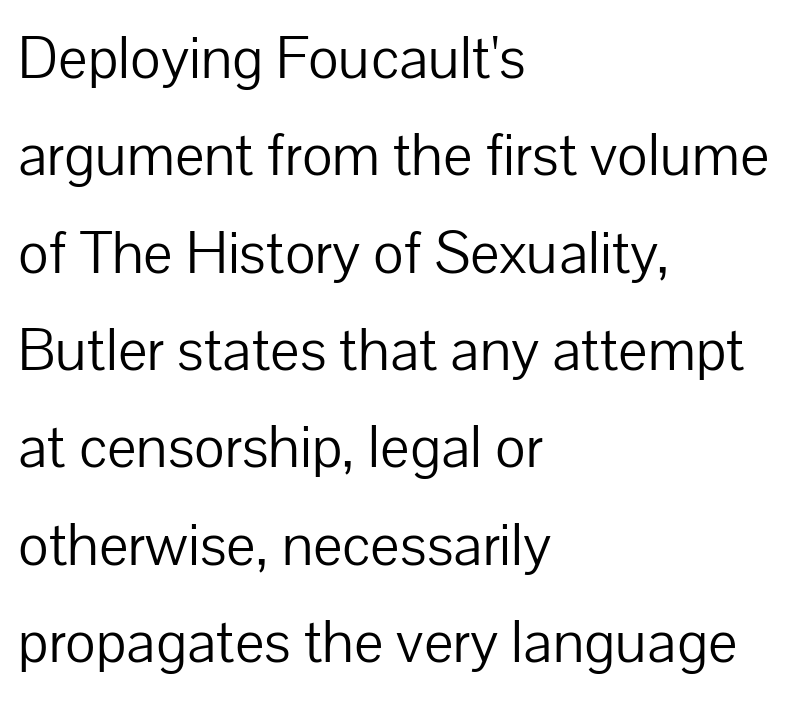
The image shows 62 px light sans-serif type, upright; set left-aligned, normal line spacing (1.57x), normal letter spacing, not underlined; low stroke contrast and a medium x-height.
